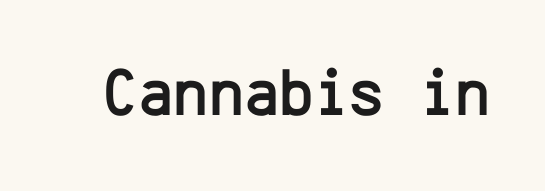
Q: Is the text italic (slanted)? A: No, it is upright.
Q: Is the typeface a serif or a sans-serif typeface? A: Sans-serif.
Q: Is the text underlined? A: No.
Q: Is the spacing between letters normal or unusually wide? A: Normal.
Q: Width (condensed, normal, or wide)? A: Normal.
Q: Stroke contrast? A: Low.
Q: x-height? A: Medium.
Q: Monospaced? A: Yes.
